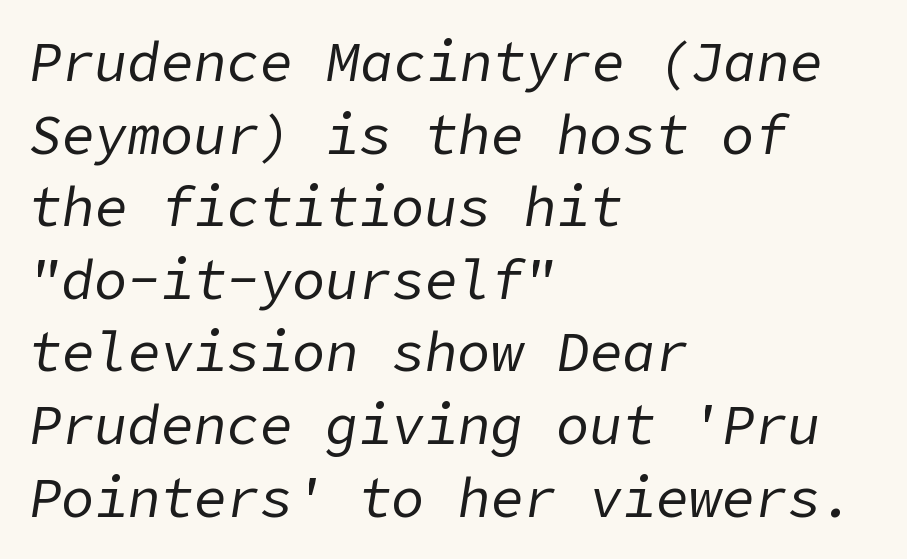
Q: Is the text bold? A: No.
Q: Is the text italic (slanted)? A: Yes, it leans right by about 9 degrees.
Q: Is the text underlined? A: No.
Q: How is the paragraph aligned? A: Left-aligned.
Q: Is the spacing between letters normal or unusually wide? A: Normal.
Q: Is the spacing between lines tight, normal or loose? A: Normal.
Q: Width (condensed, normal, or wide)? A: Normal.
Q: Stroke contrast? A: Low.
Q: x-height? A: Medium.
